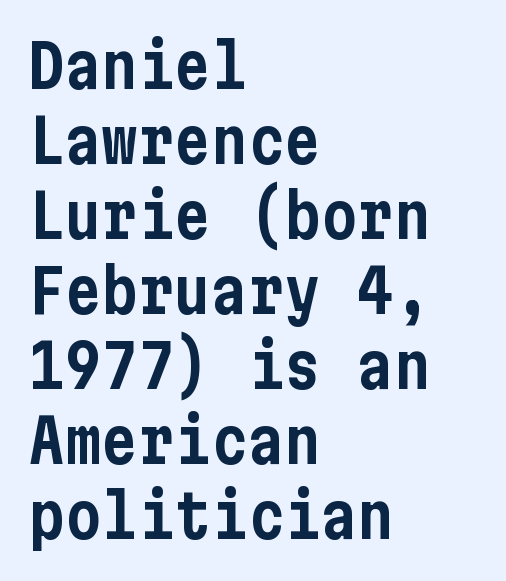
The image shows 61 px condensed sans-serif type, upright; set left-aligned, line spacing 1.23x, normal letter spacing, not underlined; low stroke contrast and a medium x-height.
